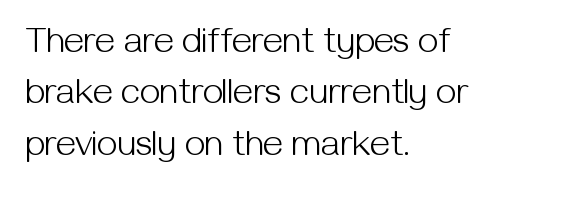
{"serif": "no", "italic": "no", "bold": "no", "weight": "light", "width": "normal", "stroke_contrast": "medium", "x_height": "medium", "monospaced": "no", "underline": "no", "align": "left", "line_spacing": "normal", "line_spacing_ratio": 1.43, "letter_spacing": "normal", "letter_spacing_em": 0.0, "glyph_px": 36}
